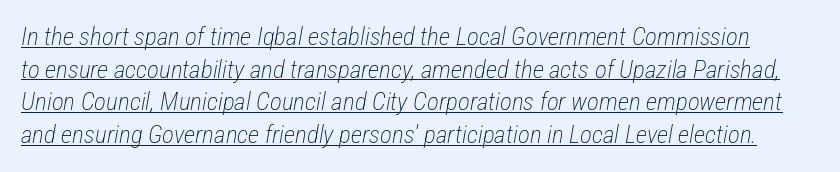
What stands out about the letter spacing? Nothing — it is the standard amount. Yep, that's italic — everything's leaning. The rows are spaced the way most documents space them. Quick note: underline on. Stroke thickness stays within the range of a standard reading face or lighter.
